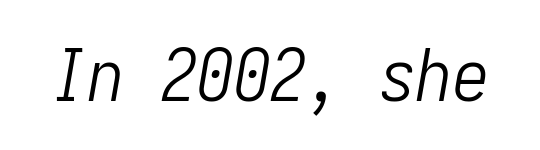
Q: Is the text bold? A: No.
Q: Is the text italic (slanted)? A: Yes, it leans right by about 10 degrees.
Q: Is the text underlined? A: No.
Q: Is the spacing between letters normal or unusually wide? A: Normal.
Q: Width (condensed, normal, or wide)? A: Condensed.
Q: Stroke contrast? A: Low.
Q: x-height? A: Medium.
